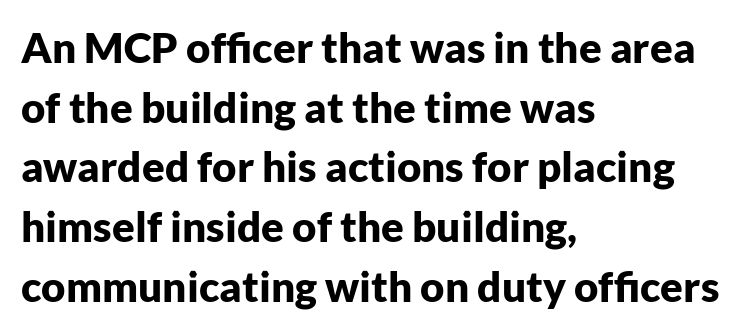
{"serif": "no", "italic": "no", "bold": "yes", "weight": "bold", "width": "normal", "stroke_contrast": "low", "x_height": "medium", "monospaced": "no", "underline": "no", "align": "left", "line_spacing": "normal", "line_spacing_ratio": 1.42, "letter_spacing": "normal", "letter_spacing_em": 0.0, "glyph_px": 42}
